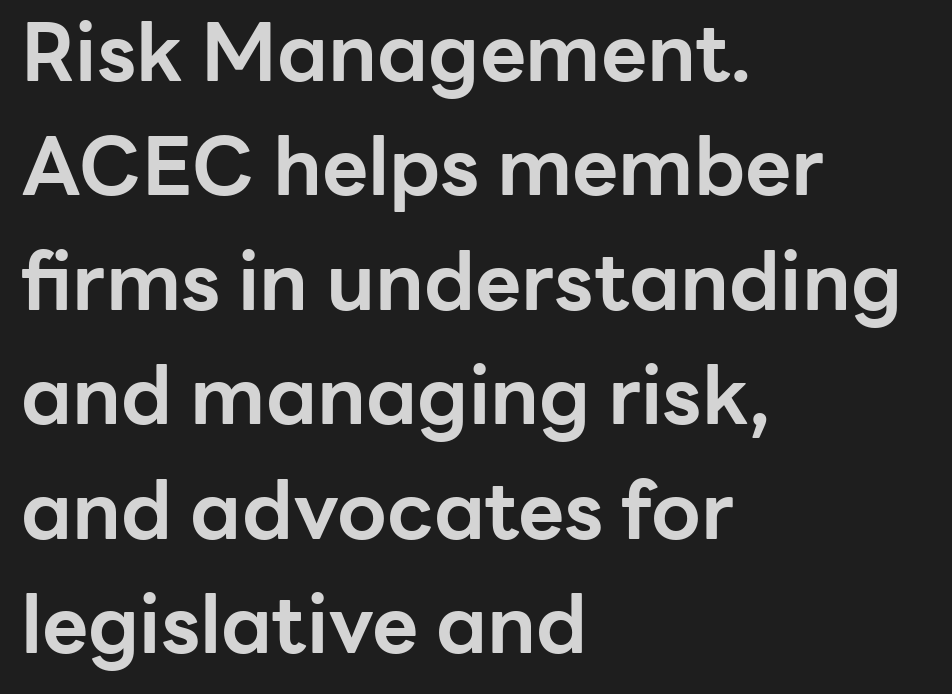
The image shows 80 px bold sans-serif type, upright; set left-aligned, normal line spacing (1.43x), normal letter spacing, not underlined; low stroke contrast and a medium x-height.
